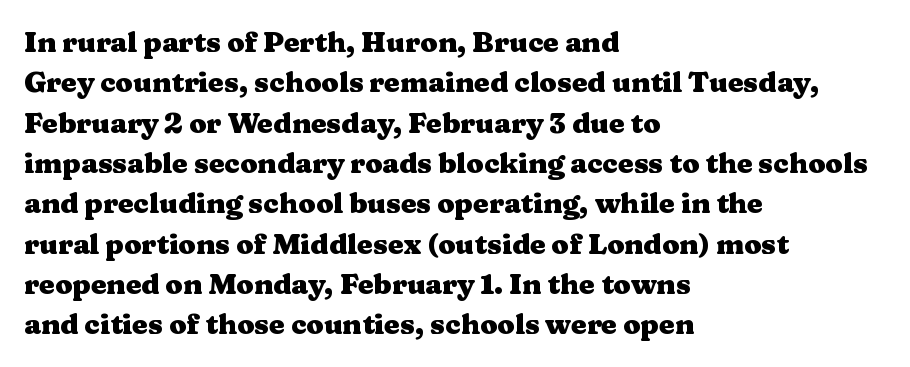
{"serif": "yes", "italic": "no", "bold": "yes", "weight": "heavy", "width": "wide", "stroke_contrast": "medium", "x_height": "medium", "monospaced": "no", "underline": "no", "align": "left", "line_spacing": "normal", "line_spacing_ratio": 1.44, "letter_spacing": "normal", "letter_spacing_em": 0.0, "glyph_px": 28}
